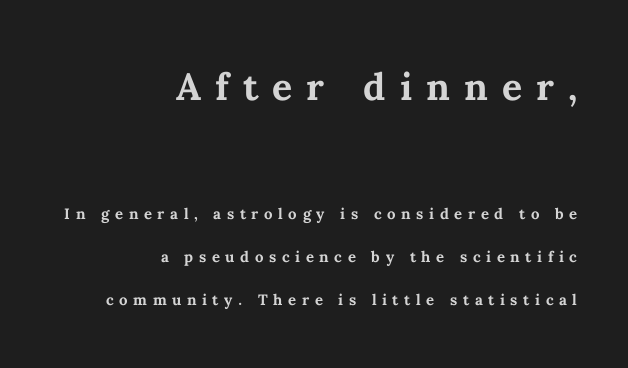
The image shows 50 px semibold type, upright; set right-aligned, loose line spacing (2.16x), unusually wide letter spacing (+0.28 em), not underlined; the first (top) block is 2.5x larger; medium stroke contrast and a medium x-height.
